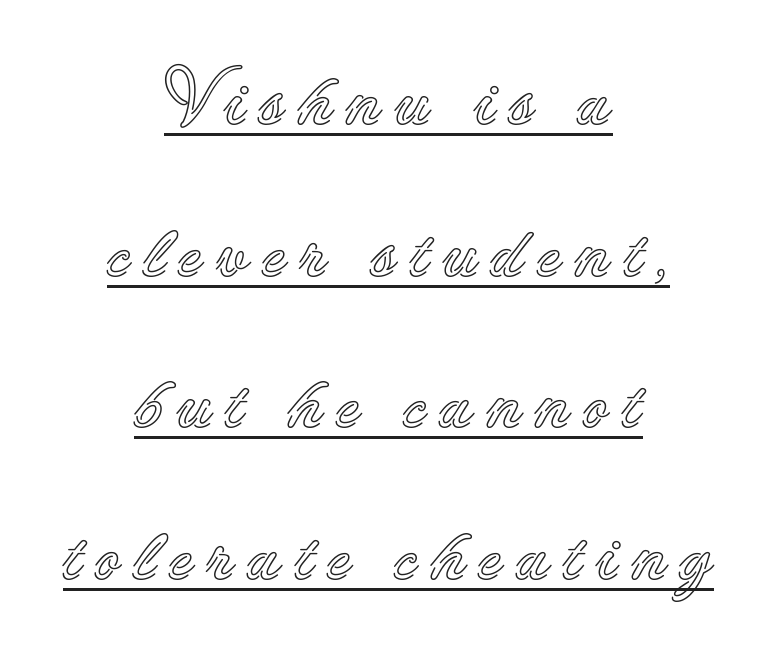
The passage is arranged like a title page — every line centered. A baseline rule has been typeset under these characters. Proportional: the letters do not fall into vertical columns.
